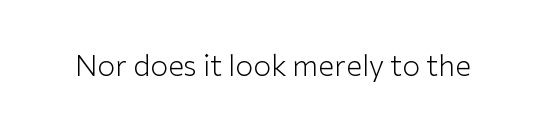
The image shows 29 px light sans-serif type, upright; set normal letter spacing, not underlined; low stroke contrast and a medium x-height.
